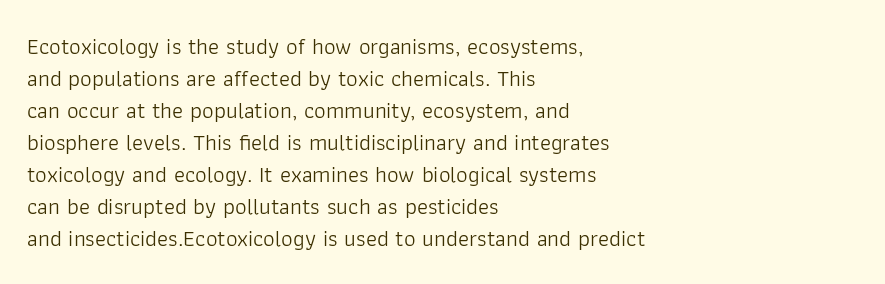
Caption: standard tracking, unaltered. Does the leading feel generous? No, just average. The lines are quadded left. Check the space under the baseline: it is left empty.
